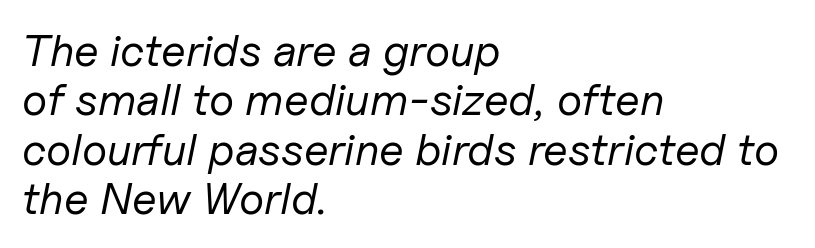
Q: Is the text bold? A: No.
Q: Is the text italic (slanted)? A: Yes, it leans right by about 11 degrees.
Q: Is the text underlined? A: No.
Q: How is the paragraph aligned? A: Left-aligned.
Q: Is the spacing between letters normal or unusually wide? A: Normal.
Q: Is the spacing between lines tight, normal or loose? A: Tight.
Q: Width (condensed, normal, or wide)? A: Normal.
Q: Stroke contrast? A: Low.
Q: x-height? A: Medium.
Q: Monospaced? A: No.
